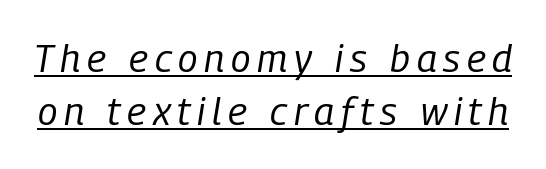
A rule runs beneath these lines of type. If you measured baseline to baseline, you'd find a middling distance. A typesetter would call this proportional, since set widths differ per character. No extra ink here — the face is not bold. Tall strokes in this sample are angled rather than plumb.
